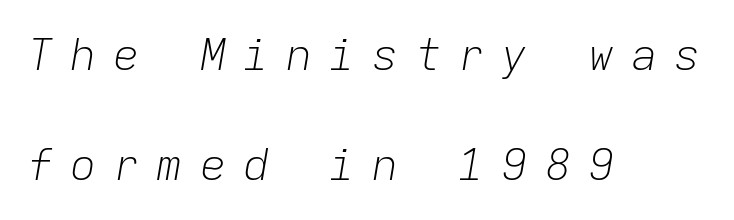
{"italic": "yes", "lean": "right", "slant_degrees": 9, "bold": "no", "weight": "light", "width": "normal", "stroke_contrast": "low", "x_height": "medium", "monospaced": "yes", "underline": "no", "align": "left", "line_spacing": "loose", "line_spacing_ratio": 2.49, "letter_spacing": "wide", "letter_spacing_em": 0.38, "glyph_px": 44}
